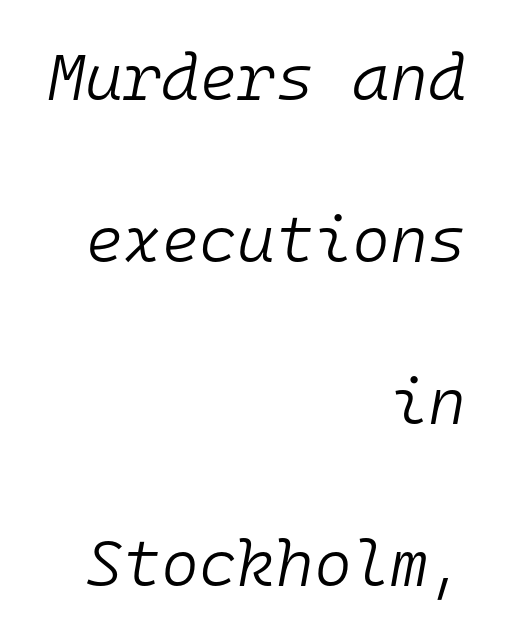
Q: Is the text bold? A: No.
Q: Is the text italic (slanted)? A: Yes, it leans right by about 10 degrees.
Q: Is the text underlined? A: No.
Q: How is the paragraph aligned? A: Right-aligned.
Q: Is the spacing between letters normal or unusually wide? A: Normal.
Q: Is the spacing between lines tight, normal or loose? A: Loose.
Q: Width (condensed, normal, or wide)? A: Normal.
Q: Stroke contrast? A: Low.
Q: x-height? A: Medium.
Q: Monospaced? A: Yes.
